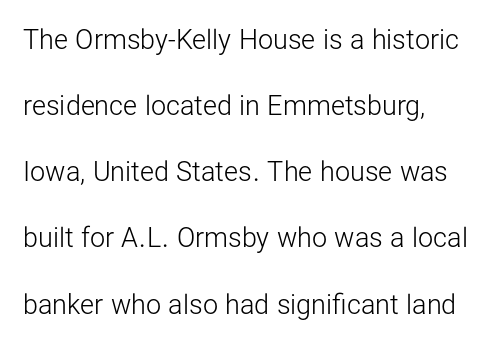
Leading: increased. This is not heavy type; no bold has been used. Typeset ragged right — the left edge is the straight one. Posture: upright roman.
